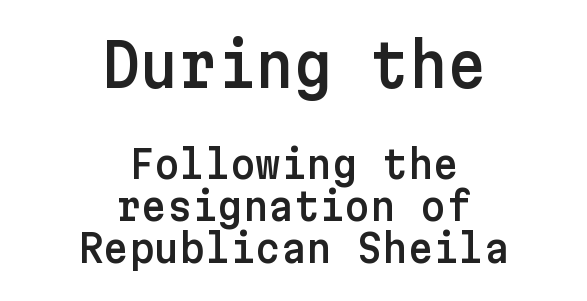
The image shows 59 px sans-serif type, upright; set centered, tight line spacing (1.08x), normal letter spacing, not underlined; the first (top) block is 1.51x larger; low stroke contrast and a medium x-height.
